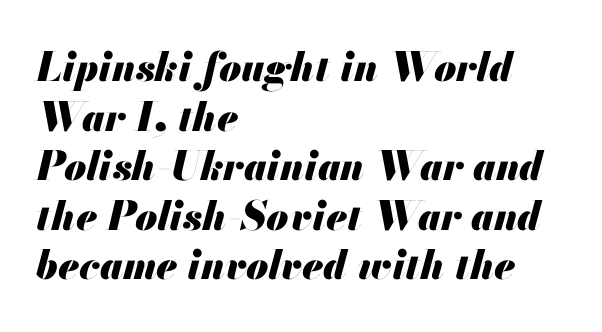
The baseline area is clear. The paragraph has a hard left edge and a soft right edge. Glyph-to-glyph distance matches everyday printed text. Character widths vary here, with narrow letters taking less room than wide ones. A dark, heavy texture on the line: the type is bold. This is oblique type, the kind used for emphasis or titles.
